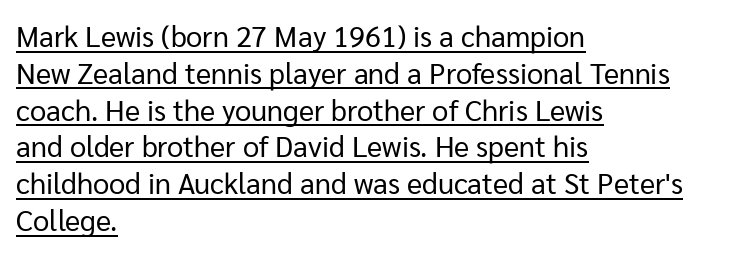
{"serif": "no", "italic": "no", "bold": "no", "weight": "regular", "width": "normal", "stroke_contrast": "low", "x_height": "medium", "monospaced": "no", "underline": "yes", "align": "left", "line_spacing": "normal", "line_spacing_ratio": 1.27, "letter_spacing": "normal", "letter_spacing_em": 0.0, "glyph_px": 29}
